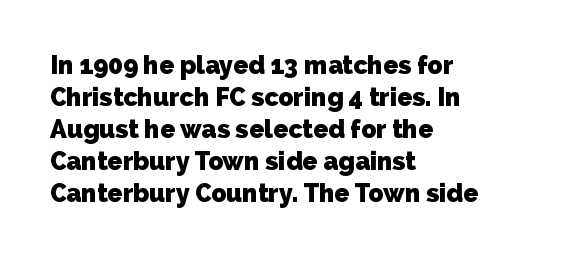
The image shows 25 px bold type; set left-aligned, normal line spacing (1.28x), normal letter spacing, not underlined.
